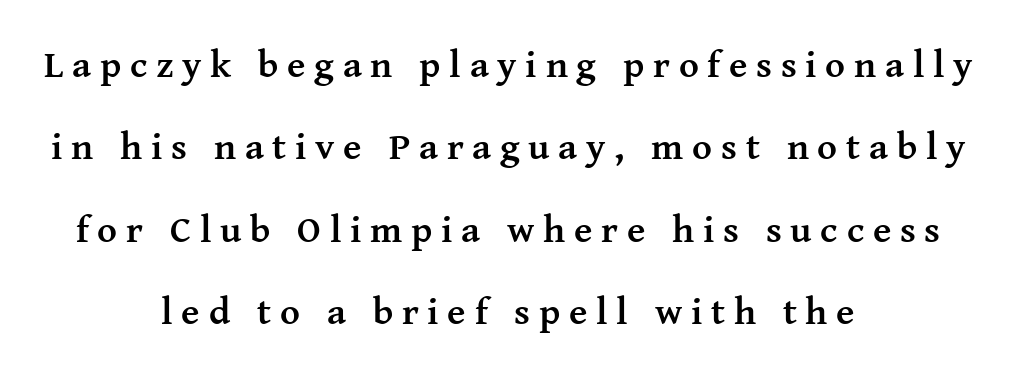
The image shows 38 px semibold serif type, upright; set centered, loose line spacing (2.17x), unusually wide letter spacing (+0.23 em), not underlined; medium stroke contrast and a medium x-height.
